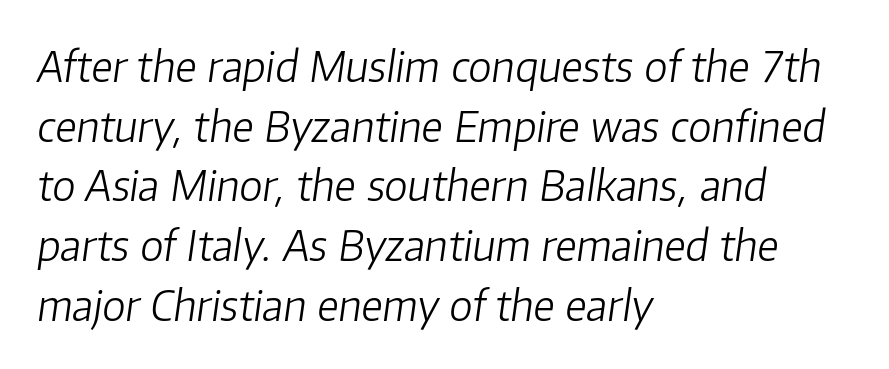
{"italic": "yes", "lean": "right", "slant_degrees": 8, "bold": "no", "weight": "light", "width": "normal", "stroke_contrast": "low", "x_height": "medium", "monospaced": "no", "underline": "no", "align": "left", "line_spacing": "normal", "line_spacing_ratio": 1.42, "letter_spacing": "normal", "letter_spacing_em": 0.0, "glyph_px": 42}
